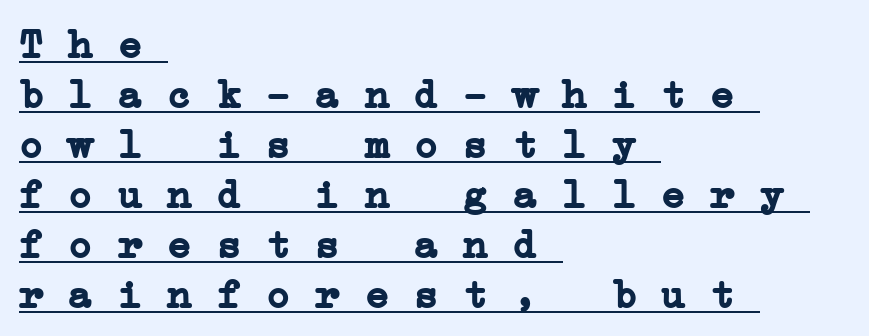
Q: Is the text bold? A: Yes.
Q: Is the typeface a serif or a sans-serif typeface? A: Serif.
Q: Is the text underlined? A: Yes.
Q: How is the paragraph aligned? A: Left-aligned.
Q: Is the spacing between letters normal or unusually wide? A: Normal.
Q: Width (condensed, normal, or wide)? A: Wide.
Q: Stroke contrast? A: Low.
Q: x-height? A: Medium.
Q: Monospaced? A: Yes.
